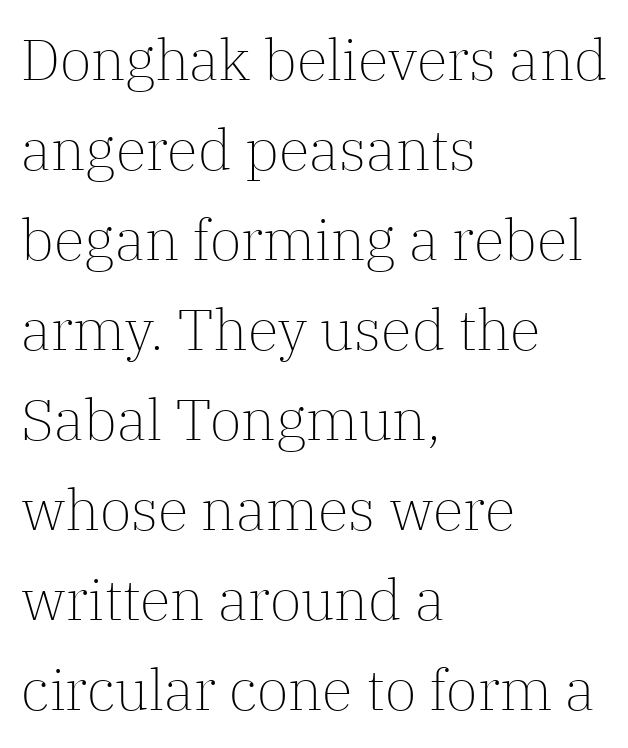
{"serif": "yes", "italic": "no", "bold": "no", "weight": "light", "width": "normal", "stroke_contrast": "low", "x_height": "medium", "monospaced": "no", "underline": "no", "align": "left", "line_spacing": "normal", "line_spacing_ratio": 1.58, "letter_spacing": "normal", "letter_spacing_em": 0.0, "glyph_px": 57}
